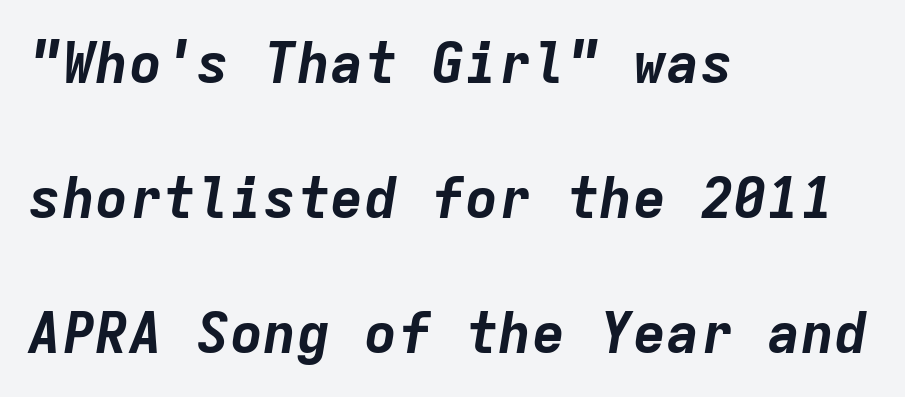
Q: Is the text bold? A: Yes.
Q: Is the text italic (slanted)? A: Yes, it leans right by about 9 degrees.
Q: Is the text underlined? A: No.
Q: How is the paragraph aligned? A: Left-aligned.
Q: Is the spacing between letters normal or unusually wide? A: Normal.
Q: Is the spacing between lines tight, normal or loose? A: Loose.
Q: Width (condensed, normal, or wide)? A: Normal.
Q: Stroke contrast? A: Low.
Q: x-height? A: Medium.
Q: Monospaced? A: Yes.
